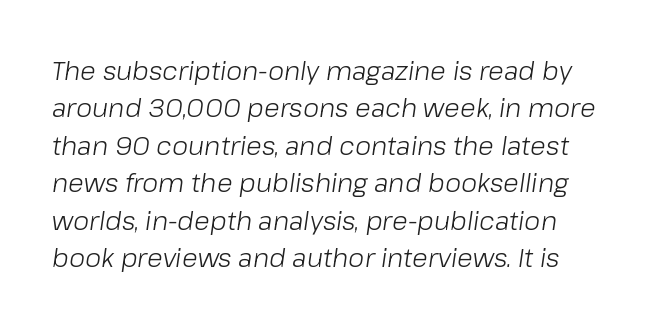
{"italic": "yes", "lean": "right", "slant_degrees": 8, "bold": "no", "underline": "no", "line_spacing": "normal", "line_spacing_ratio": 1.44, "letter_spacing": "normal", "letter_spacing_em": 0.0, "glyph_px": 26}
